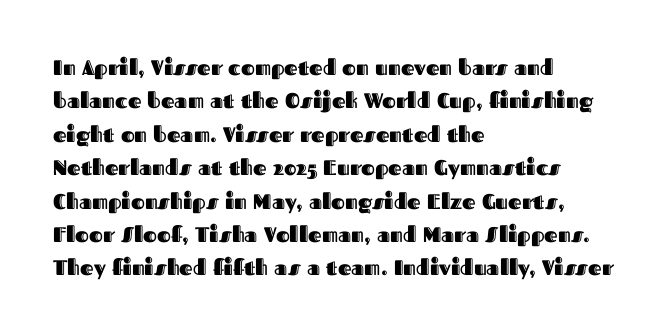
{"italic": "no", "underline": "no", "align": "left", "line_spacing": "normal", "line_spacing_ratio": 1.59, "letter_spacing": "normal", "letter_spacing_em": 0.0, "glyph_px": 21}
